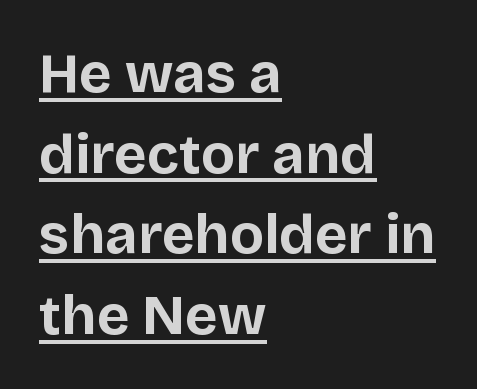
The image shows 56 px bold sans-serif type, upright; set left-aligned, normal line spacing (1.44x), normal letter spacing, underlined; low stroke contrast and a large x-height.
